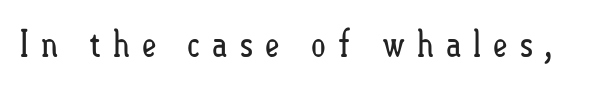
Q: Is the text bold? A: No.
Q: Is the text italic (slanted)? A: No, it is upright.
Q: Is the text underlined? A: No.
Q: Is the spacing between letters normal or unusually wide? A: Unusually wide.
Q: Width (condensed, normal, or wide)? A: Condensed.
Q: Stroke contrast? A: Low.
Q: x-height? A: Small.
Q: Monospaced? A: No.
